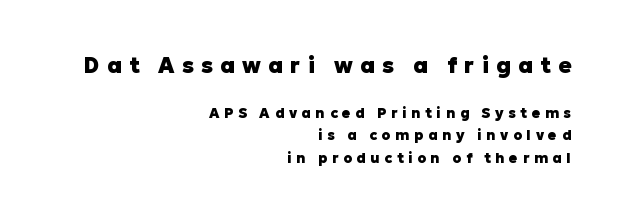
Q: Is the text bold? A: Yes.
Q: Is the text italic (slanted)? A: No, it is upright.
Q: Is the text underlined? A: No.
Q: How is the paragraph aligned? A: Right-aligned.
Q: Is the spacing between letters normal or unusually wide? A: Unusually wide.
Q: Is the spacing between lines tight, normal or loose? A: Normal.
Q: Which block of text is set in a larger size, the first (top) or the second (bottom)? A: The first (top) one.
